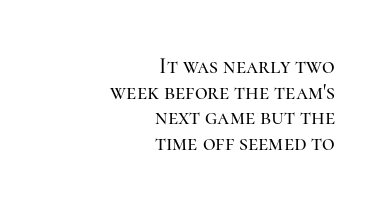
The image shows 22 px text type, upright; set right-aligned, line spacing 1.16x, normal letter spacing, not underlined.
